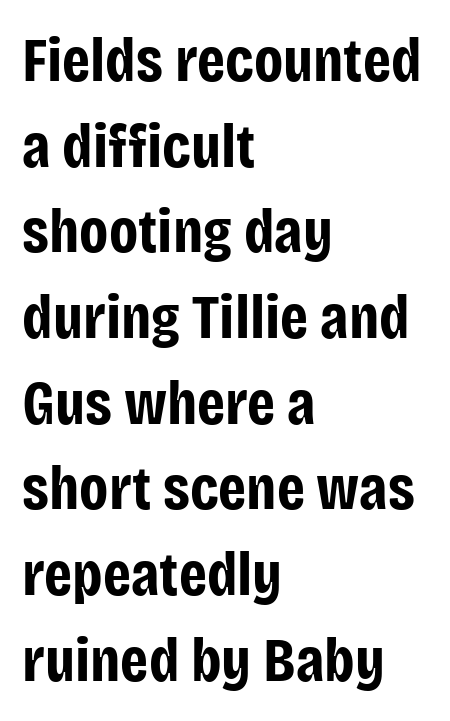
{"serif": "no", "italic": "no", "bold": "yes", "weight": "bold", "width": "condensed", "stroke_contrast": "low", "x_height": "large", "monospaced": "no", "underline": "no", "align": "left", "line_spacing": "normal", "line_spacing_ratio": 1.36, "letter_spacing": "normal", "letter_spacing_em": 0.0, "glyph_px": 63}
